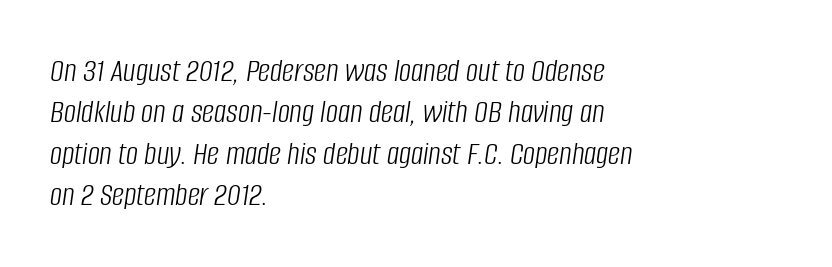
The zone under the glyphs is completely vacant. Characters follow at the spacing the type designer built in. Layout note: lines flush left. Is this a fixed-width face? No — the glyphs have proportional, varying widths. Characters are canted at an angle relative to the baseline's perpendicular. Each stroke keeps to a modest, everyday thickness or less.
